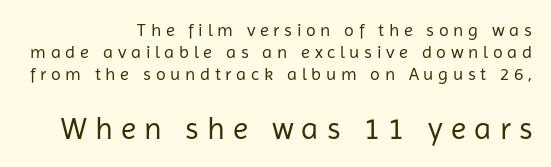
{"serif": "no", "italic": "no", "bold": "no", "weight": "regular", "width": "normal", "stroke_contrast": "low", "x_height": "medium", "monospaced": "no", "underline": "no", "align": "right", "line_spacing_ratio": 1.23, "letter_spacing": "wide", "letter_spacing_em": 0.26, "larger_block": "second", "size_ratio": 1.72, "glyph_px": 31}
